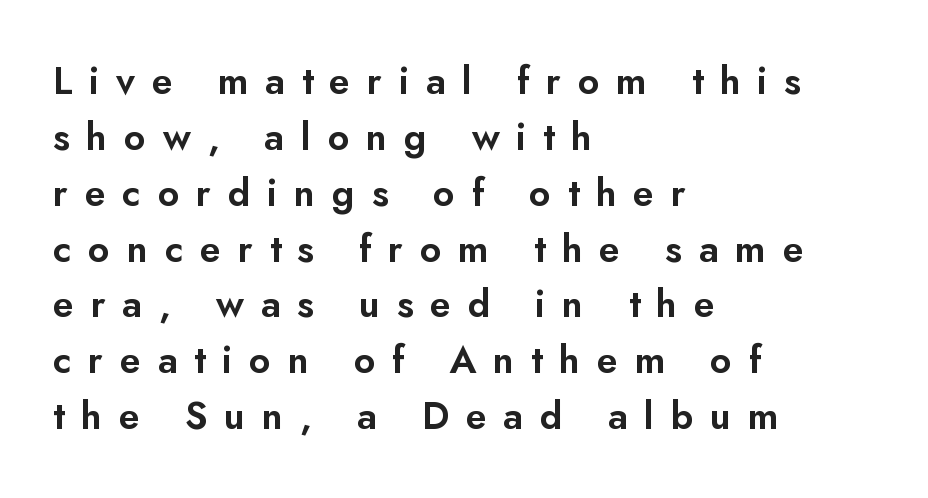
No feet cap the strokes, marking this as sans-serif type. The vertical gap from one line to the next is medium. The tracking jumps out immediately: characters are airy and widely separated. Check under the words: just untouched page. This sample has the flowing, uneven cadence of proportional lettering. Leftover space on each line is placed entirely after the last word.
